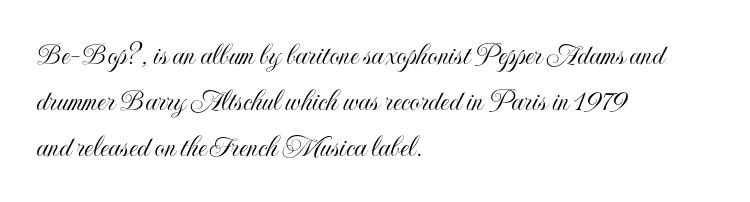
The image shows 32 px condensed type; set left-aligned, normal line spacing (1.43x), normal letter spacing, not underlined; a small x-height.
